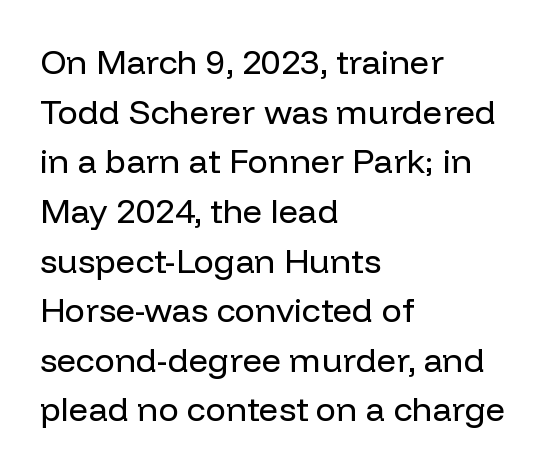
The image shows 34 px regular-weight sans-serif type, upright; set left-aligned, normal line spacing (1.46x), normal letter spacing, not underlined; low stroke contrast and a medium x-height.
